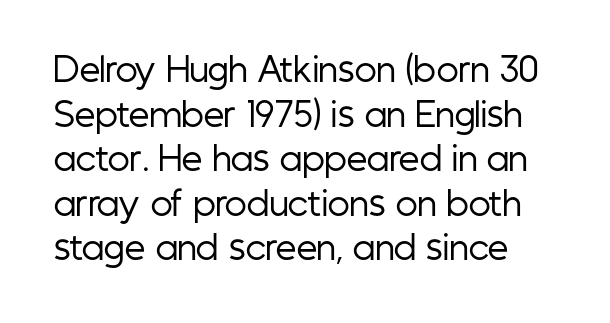
Q: Is the text bold? A: No.
Q: Is the text italic (slanted)? A: No, it is upright.
Q: Is the typeface a serif or a sans-serif typeface? A: Sans-serif.
Q: Is the text underlined? A: No.
Q: Is the spacing between letters normal or unusually wide? A: Normal.
Q: Is the spacing between lines tight, normal or loose? A: Normal.
Q: Width (condensed, normal, or wide)? A: Condensed.
Q: Stroke contrast? A: Low.
Q: x-height? A: Medium.
Q: Monospaced? A: No.
